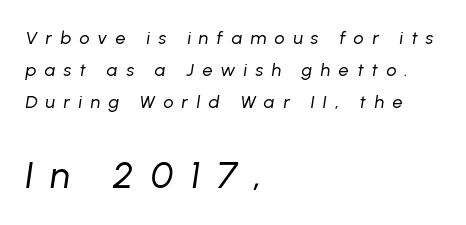
The image shows 37 px regular-weight type, italic (leaning right); set left-aligned, line spacing 1.79x, unusually wide letter spacing (+0.46 em), not underlined; the second (bottom) block is 2.06x larger; low stroke contrast and a medium x-height.
